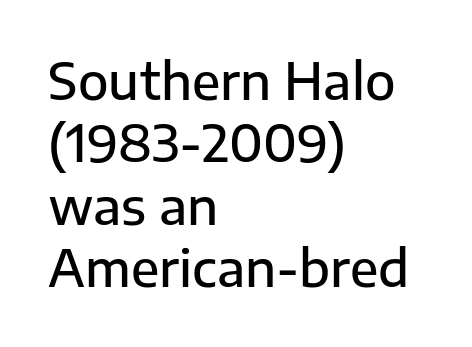
Q: Is the text bold? A: Semi-bold.
Q: Is the text italic (slanted)? A: No, it is upright.
Q: Is the typeface a serif or a sans-serif typeface? A: Sans-serif.
Q: Is the text underlined? A: No.
Q: How is the paragraph aligned? A: Left-aligned.
Q: Is the spacing between letters normal or unusually wide? A: Normal.
Q: Is the spacing between lines tight, normal or loose? A: Normal.
Q: Width (condensed, normal, or wide)? A: Normal.
Q: Stroke contrast? A: Low.
Q: x-height? A: Medium.
Q: Monospaced? A: No.
